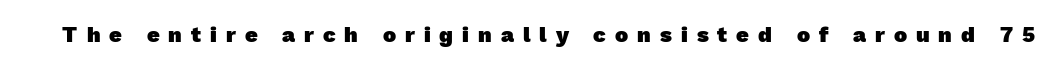
The image shows 22 px bold type; set unusually wide letter spacing (+0.41 em), not underlined.
